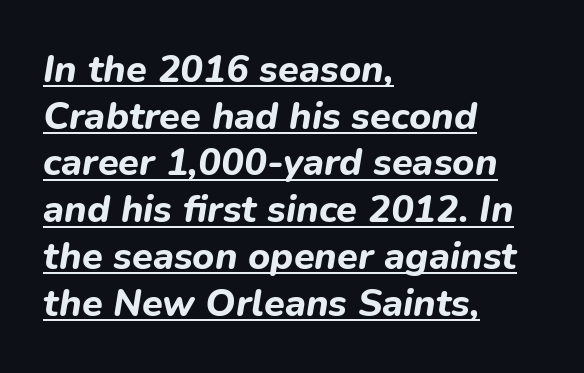
Observe the lean: these are italic letterforms. Compared with a centered layout, this one pins lines to the left instead. Do the characters align in a grid? No, the font is proportional. Notice how thick the strokes are: this is what a full bold looks like. Has an underline been added? It has. Is the letter spacing exaggerated? No — it looks like the ordinary default.
